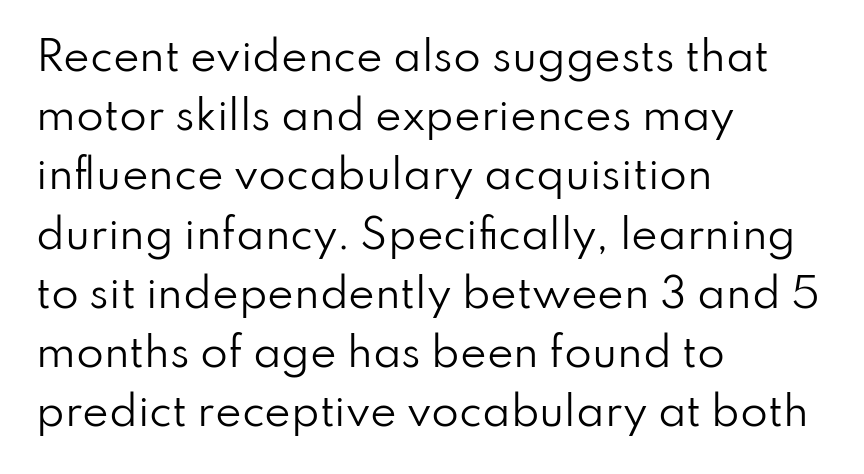
The image shows 40 px regular-weight sans-serif type, upright; set left-aligned, normal line spacing (1.48x), normal letter spacing, not underlined; low stroke contrast and a small x-height.
